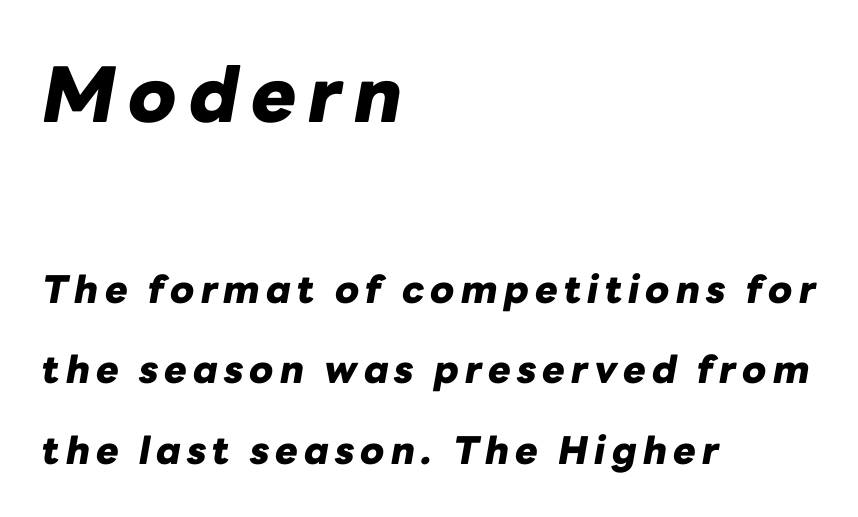
Type size steps down from the first block to the second. A typesetter would mark this as italic. Varying glyph widths throughout — classic text-font behaviour. In terms of weight, the rendering is a true, heavy bold.
